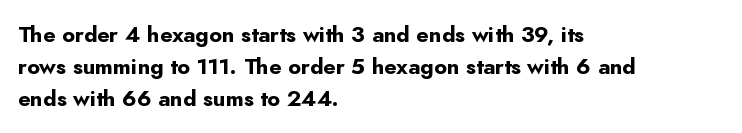
Students, observe: this is what conventionally led text looks like. Ascenders rise straight up at ninety degrees. Pretty heavy lettering here — definitely bold. The words here are not underlined.
